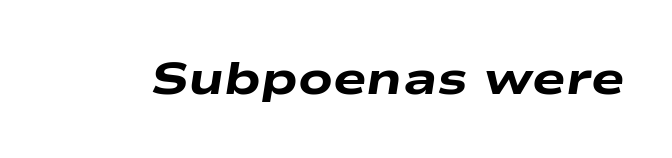
Q: Is the text bold? A: Yes.
Q: Is the text italic (slanted)? A: Yes, it leans right by about 9 degrees.
Q: Is the text underlined? A: No.
Q: Is the spacing between letters normal or unusually wide? A: Normal.
Q: Width (condensed, normal, or wide)? A: Wide.
Q: Stroke contrast? A: Low.
Q: x-height? A: Medium.
Q: Monospaced? A: No.
